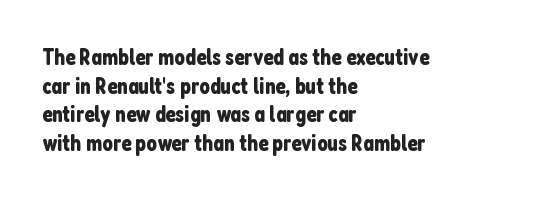
Quick note: not italic, upright. The letters sit at their default tracking, neither squeezed nor spread. The space between consecutive lines is moderate. This sample is left-justified, so line endings fall wherever the words run out. The string is rendered with underlining switched off.
